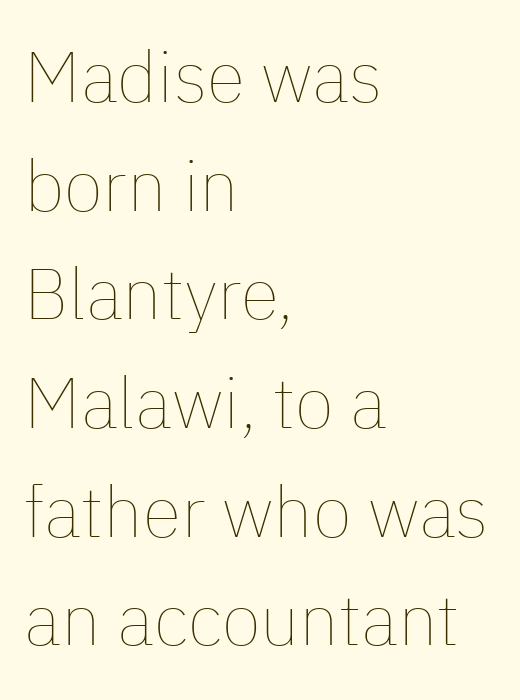
Q: Is the text bold? A: No.
Q: Is the text italic (slanted)? A: No, it is upright.
Q: Is the text underlined? A: No.
Q: How is the paragraph aligned? A: Left-aligned.
Q: Is the spacing between letters normal or unusually wide? A: Normal.
Q: Is the spacing between lines tight, normal or loose? A: Normal.
Q: Width (condensed, normal, or wide)? A: Normal.
Q: Stroke contrast? A: Low.
Q: x-height? A: Medium.
Q: Monospaced? A: No.
